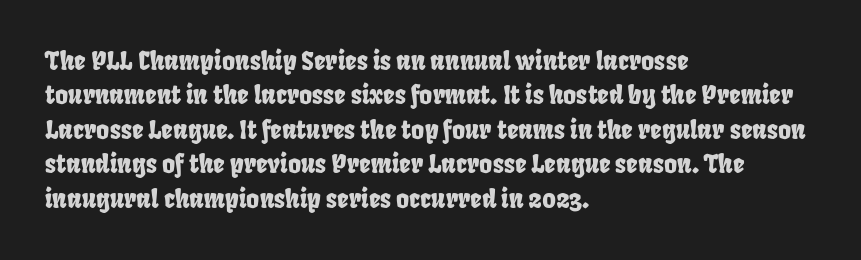
This rendering uses left alignment, leaving the right contour irregular. The strip under each line holds only bare page. Is there much room between lines? A standard amount, neither cramped nor airy. Tracking value appears to be zero — textbook default spacing.
